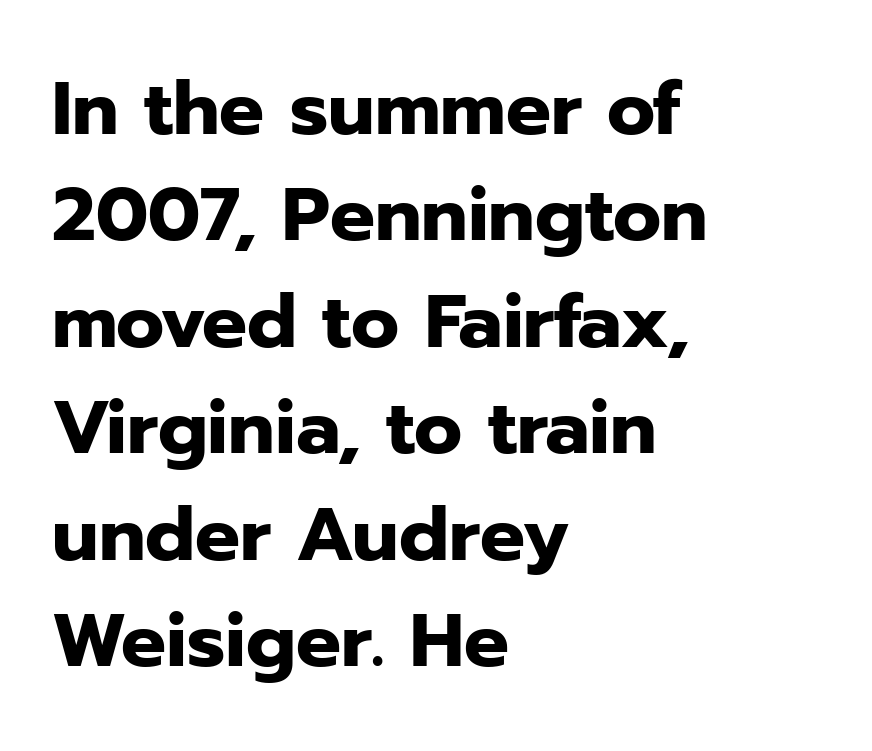
{"serif": "no", "italic": "no", "bold": "yes", "weight": "heavy", "width": "normal", "stroke_contrast": "low", "x_height": "medium", "monospaced": "no", "underline": "no", "align": "left", "line_spacing": "normal", "line_spacing_ratio": 1.42, "letter_spacing": "normal", "letter_spacing_em": 0.0, "glyph_px": 75}
